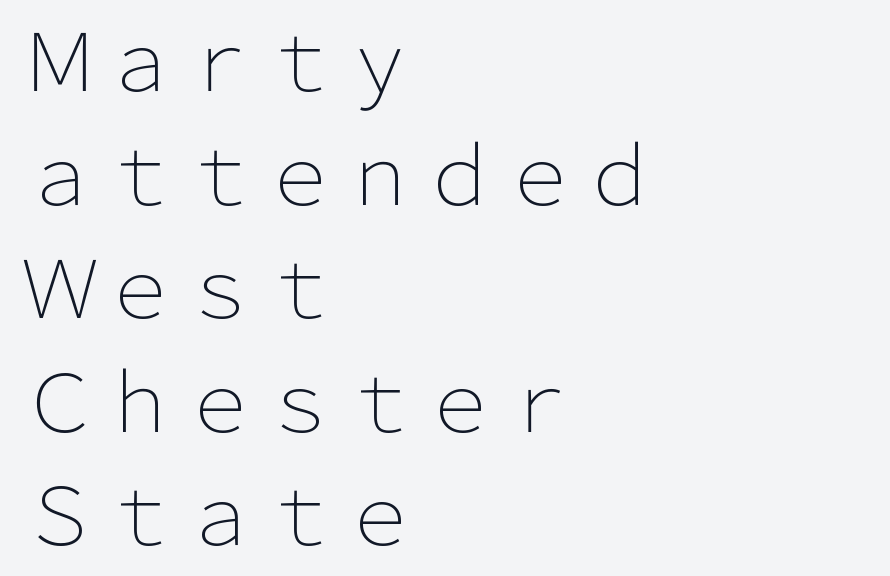
Note: no serifs on the glyphs. Honestly, there is no underline to notice here at all. Tall strokes in this sample are plumb rather than angled. In terms of leading, this rendering sits right in the middle.
